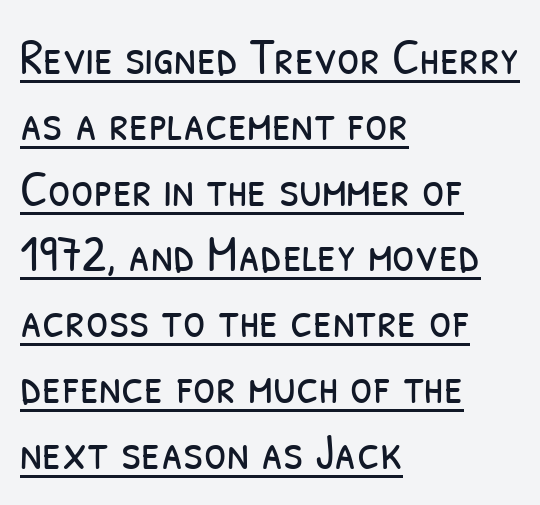
Honestly, the row spacing looks completely unremarkable. The string is rendered with underlining switched on. You can tell from the bare stems that sans-serif type was used. Stroke thickness stays within the range of a standard reading face or lighter.
